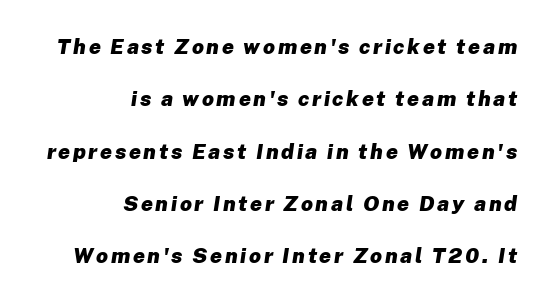
The image shows 21 px bold type, italic (leaning right); set right-aligned, loose line spacing (2.49x), not underlined.
